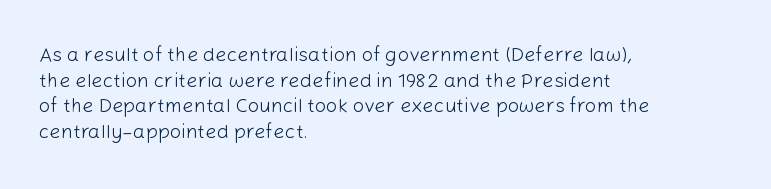
The image shows 20 px text type, upright; set left-aligned, normal line spacing (1.28x), normal letter spacing, not underlined.
